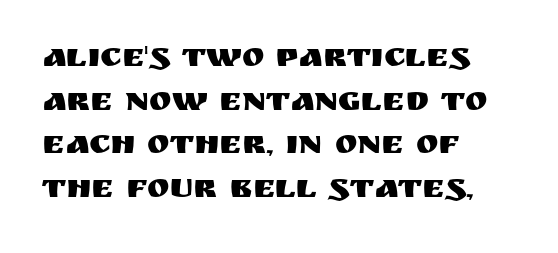
The image shows 34 px sans-serif type, upright; set left-aligned, normal line spacing (1.28x), normal letter spacing, not underlined; medium stroke contrast and a large x-height.
